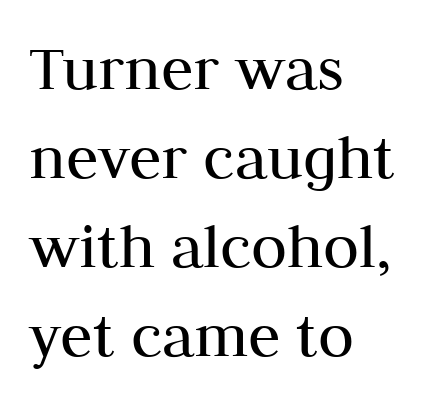
{"serif": "yes", "italic": "no", "bold": "no", "weight": "regular", "width": "normal", "stroke_contrast": "medium", "x_height": "medium", "monospaced": "no", "underline": "no", "align": "left", "line_spacing": "normal", "line_spacing_ratio": 1.35, "letter_spacing": "normal", "letter_spacing_em": 0.0, "glyph_px": 66}
